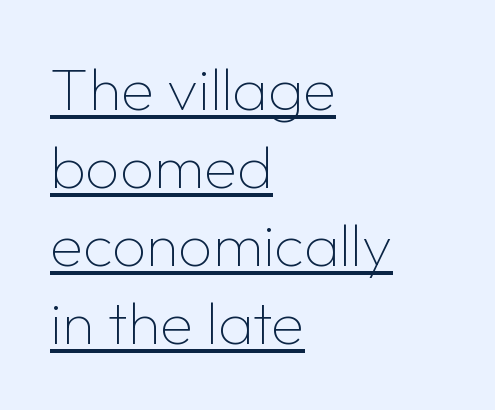
The weight would be labelled regular, book, light, or lighter still. Caption: multi-line text, flush left, ragged right. The line texture is even and compact thanks to regular tracking. Spacing verdict: proportional, widths tailored to each character.
